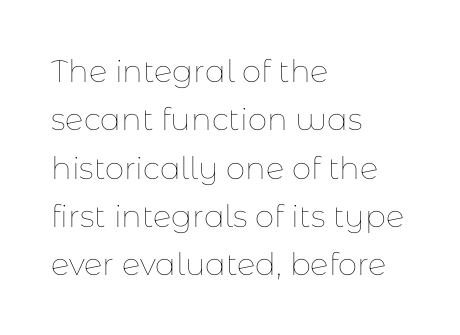
Q: Is the text bold? A: No.
Q: Is the text italic (slanted)? A: No, it is upright.
Q: Is the text underlined? A: No.
Q: How is the paragraph aligned? A: Left-aligned.
Q: Is the spacing between letters normal or unusually wide? A: Normal.
Q: Is the spacing between lines tight, normal or loose? A: Normal.
Q: Width (condensed, normal, or wide)? A: Normal.
Q: Stroke contrast? A: Low.
Q: x-height? A: Medium.
Q: Monospaced? A: No.
